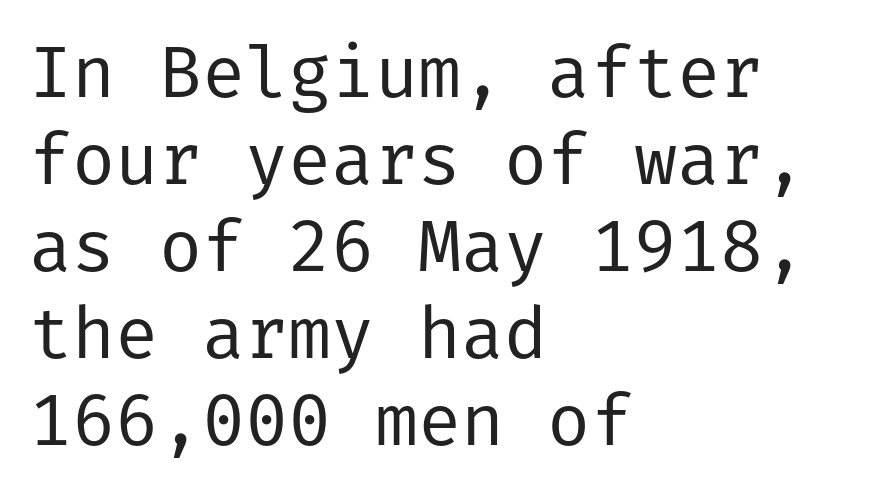
Q: Is the text bold? A: No.
Q: Is the text italic (slanted)? A: No, it is upright.
Q: Is the typeface a serif or a sans-serif typeface? A: Sans-serif.
Q: Is the text underlined? A: No.
Q: How is the paragraph aligned? A: Left-aligned.
Q: Is the spacing between letters normal or unusually wide? A: Normal.
Q: Width (condensed, normal, or wide)? A: Normal.
Q: Stroke contrast? A: Low.
Q: x-height? A: Medium.
